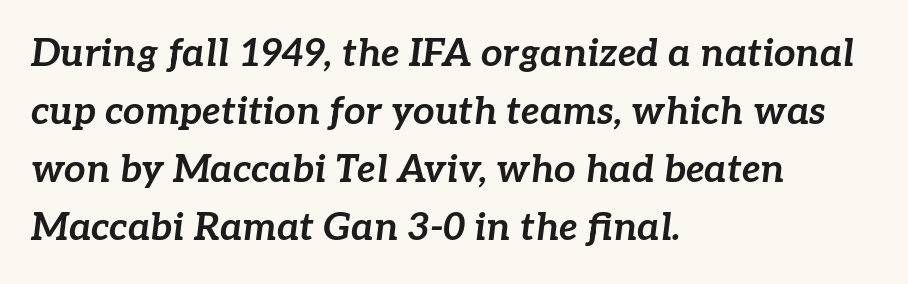
Slanted lettering throughout. Character widths vary here, with narrow letters taking less room than wide ones. Interline gaps are of average width in this sample. This sample is left-justified, so line endings fall wherever the words run out. Tracking value appears to be zero — textbook default spacing. The glyphs are unaccompanied by any horizontal stroke below them.
